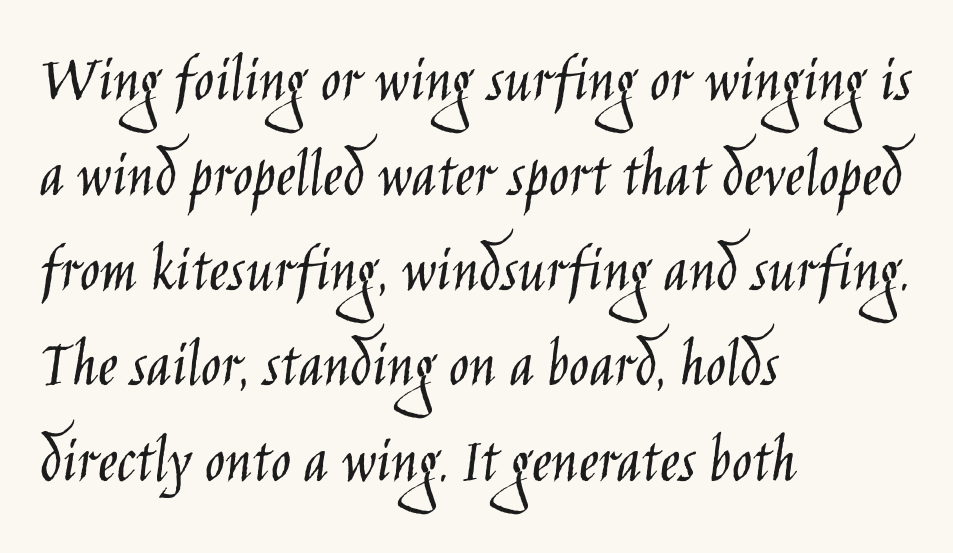
Here the glyphs are tracked normally, forming tight word shapes. Nothing heavy about these letters — not bold at all. The face used here is proportionally spaced, like ordinary book or web type. A normal amount of white space separates one row of letters from the next. Unmarked baselines from the first word to the last.
